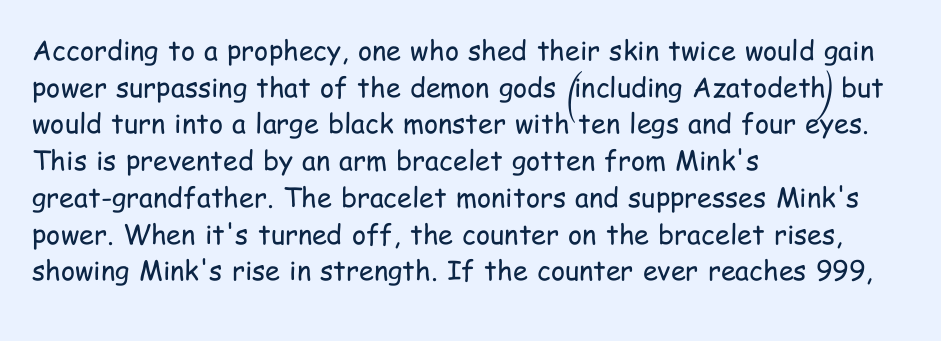
Reading down the block, your eye returns to a fixed left position each line. Do the letters lean? They stand straight. The strip under each line holds only bare page. Bold? No — there's no thickening of the strokes. Line spacing here is normal. Glyph-to-glyph distance matches everyday printed text.
